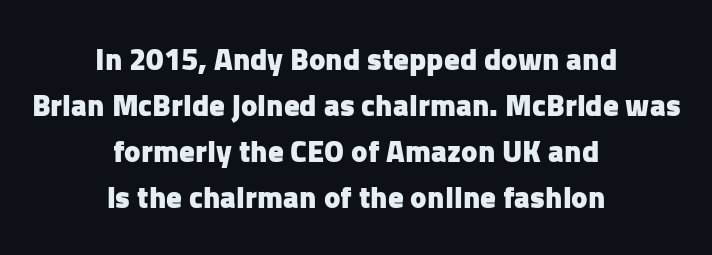
{"serif": "no", "italic": "no", "bold": "yes", "weight": "heavy", "width": "normal", "stroke_contrast": "low", "x_height": "medium", "monospaced": "no", "underline": "no", "align": "center", "line_spacing": "normal", "line_spacing_ratio": 1.48, "letter_spacing": "normal", "letter_spacing_em": 0.0, "glyph_px": 31}
